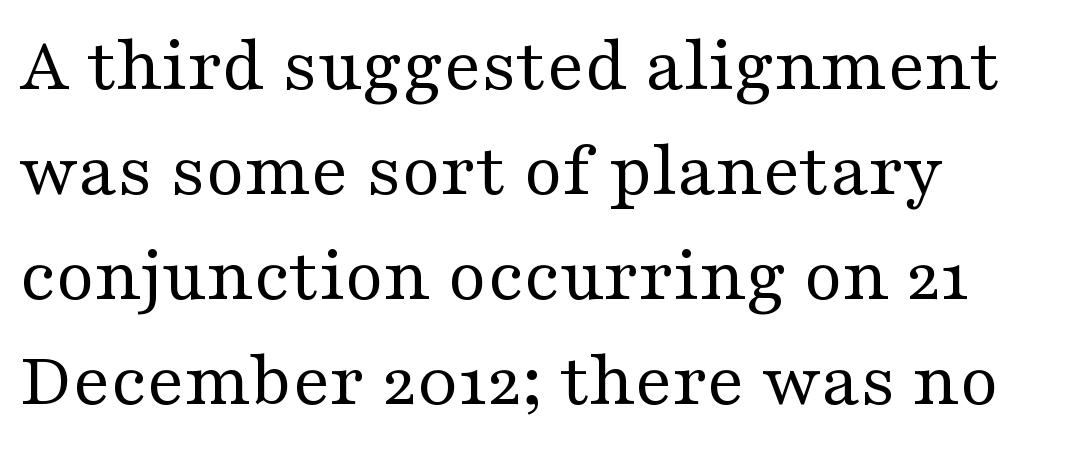
Rule under the text: the space is simply empty. Ink coverage per letter is moderate at most. The ragged edge is on the right, which tells us the setting is flush left. Here the designer chose a conventional face with non-uniform glyph widths.
